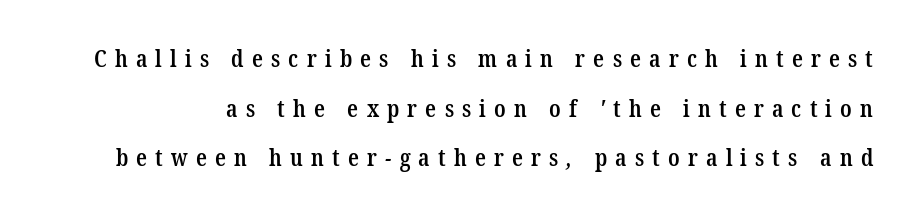
The image shows 24 px text type; set loose line spacing (2.07x), unusually wide letter spacing (+0.34 em), not underlined.
